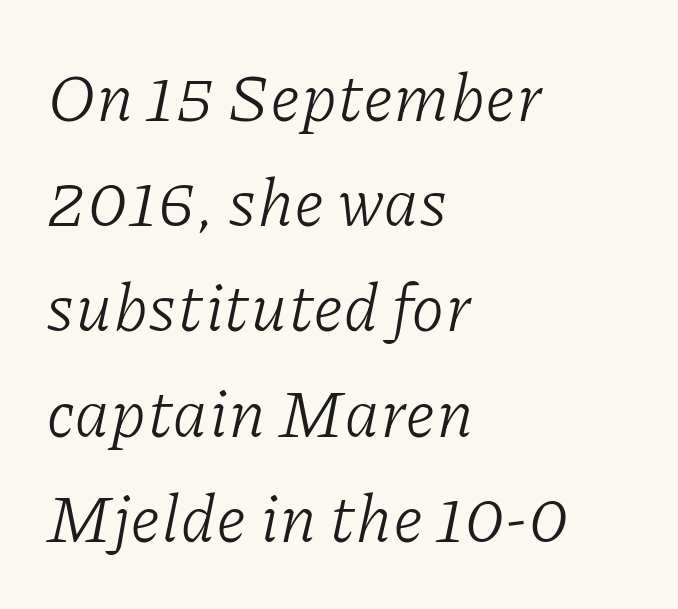
Q: Is the text bold? A: No.
Q: Is the text italic (slanted)? A: Yes, it leans right by about 11 degrees.
Q: Is the typeface a serif or a sans-serif typeface? A: Serif.
Q: Is the text underlined? A: No.
Q: How is the paragraph aligned? A: Left-aligned.
Q: Is the spacing between letters normal or unusually wide? A: Normal.
Q: Is the spacing between lines tight, normal or loose? A: Normal.
Q: Width (condensed, normal, or wide)? A: Normal.
Q: Stroke contrast? A: Low.
Q: x-height? A: Medium.
Q: Monospaced? A: No.
